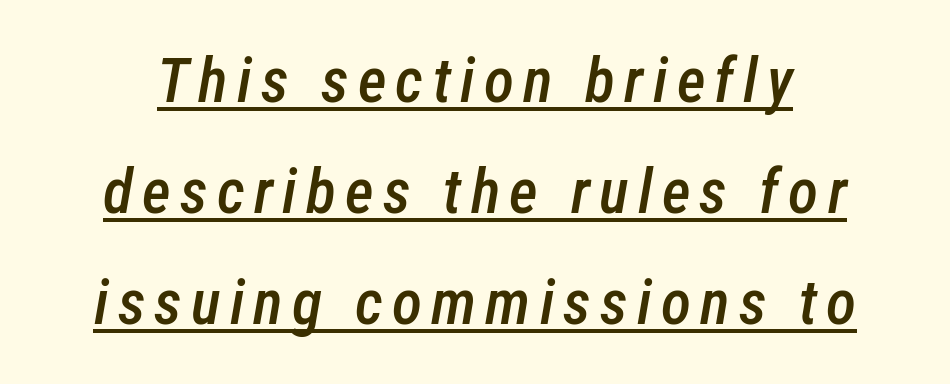
The image shows 62 px semibold, condensed type, italic (leaning right); set line spacing 1.79x, underlined; low stroke contrast and a medium x-height.
